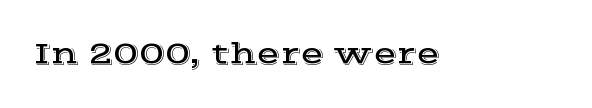
This sample uses a serif face. Upright lettering throughout. The space beneath each line is pristine and unruled. Here the glyphs are tracked normally, forming tight word shapes.
